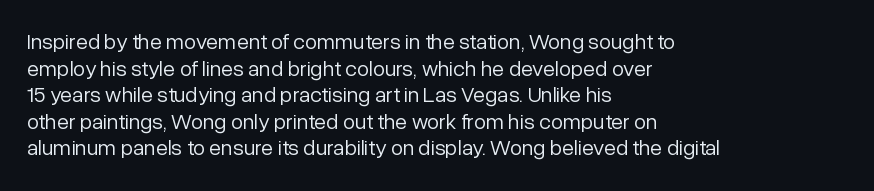
The image shows 22 px text type, upright; set left-aligned, line spacing 1.21x, normal letter spacing, not underlined.
